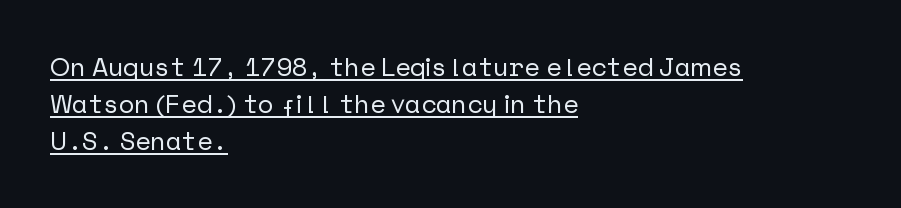
{"italic": "no", "underline": "yes", "align": "left", "line_spacing": "normal", "line_spacing_ratio": 1.42, "letter_spacing": "normal", "letter_spacing_em": 0.0, "glyph_px": 26}
